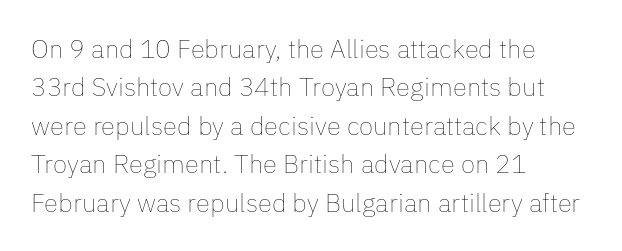
The image shows 26 px text type, upright; set left-aligned, normal line spacing (1.48x), normal letter spacing, not underlined.
